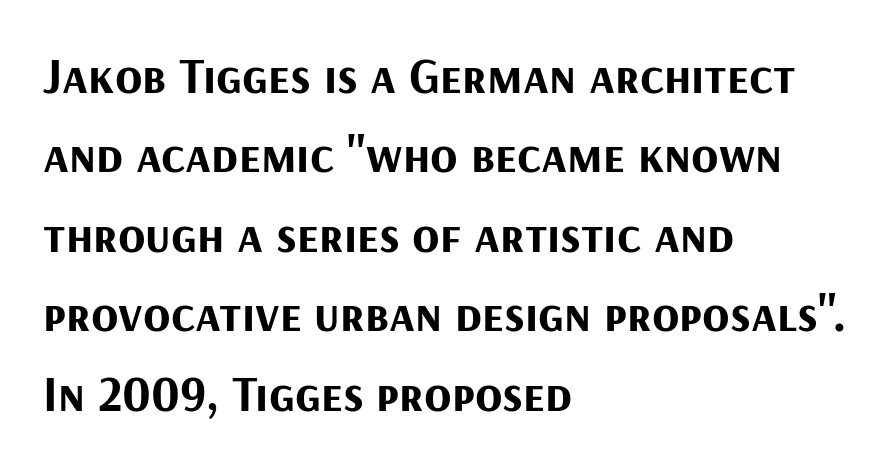
Each glyph is drawn with heavy, bold strokes. Nope, no serifs anywhere on these letters. Check the space under the baseline: it is left empty. Successive baselines arrive at the customary interval. Left-aligned paragraph, ragged on the right.
